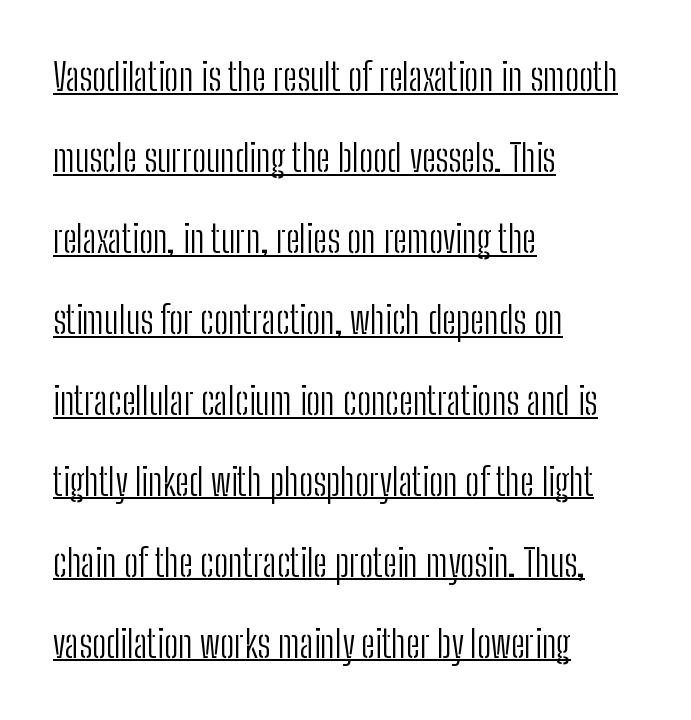
The lines in this sample share a left origin and differ only in where they stop. When letters stand straight like this, we call the style roman or upright. This rendering leaves character spacing at its baseline value. Leading: increased. Caption: face not bold, strokes unweighted.
